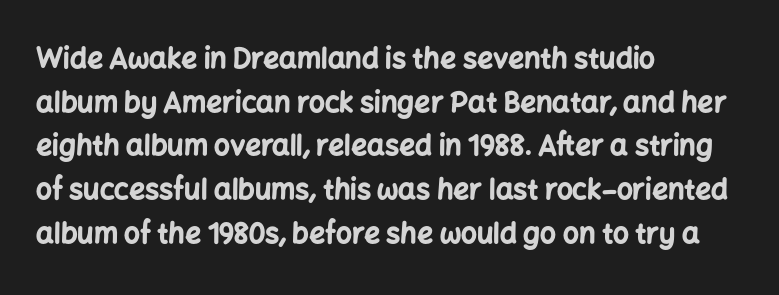
{"serif": "no", "italic": "no", "bold": "yes", "weight": "bold", "width": "normal", "stroke_contrast": "low", "x_height": "medium", "monospaced": "no", "underline": "no", "align": "left", "line_spacing": "normal", "line_spacing_ratio": 1.56, "letter_spacing": "normal", "letter_spacing_em": 0.0, "glyph_px": 28}
